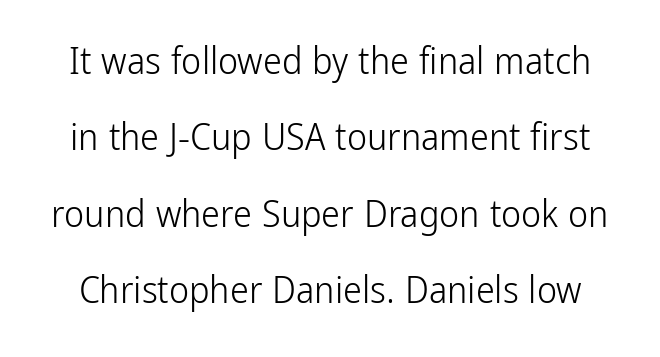
This rendering employs a face without finishing strokes, i.e., a sans-serif. Line spacing here is loose. No extra ink here — the face is not bold. Here the designer chose a conventional face with non-uniform glyph widths. A typesetter would call this zero additional tracking.
